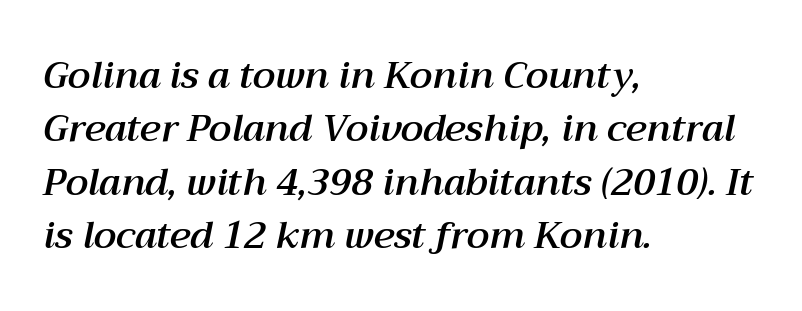
Q: Is the text italic (slanted)? A: Yes, it leans right by about 12 degrees.
Q: Is the text underlined? A: No.
Q: How is the paragraph aligned? A: Left-aligned.
Q: Is the spacing between letters normal or unusually wide? A: Normal.
Q: Is the spacing between lines tight, normal or loose? A: Normal.
Q: Width (condensed, normal, or wide)? A: Normal.
Q: Stroke contrast? A: Medium.
Q: x-height? A: Medium.
Q: Monospaced? A: No.
